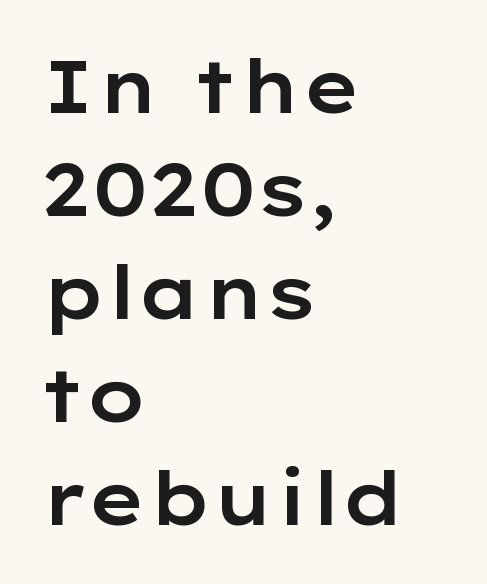
{"serif": "no", "italic": "no", "width": "wide", "stroke_contrast": "low", "x_height": "medium", "monospaced": "no", "underline": "no", "align": "left", "line_spacing": "normal", "line_spacing_ratio": 1.41, "letter_spacing": "normal", "letter_spacing_em": 0.0, "glyph_px": 73}
